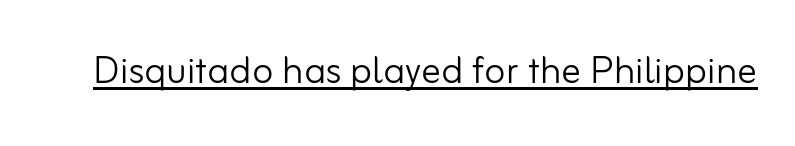
The image shows 49 px light sans-serif type, upright; set normal letter spacing, underlined; low stroke contrast and a small x-height.
